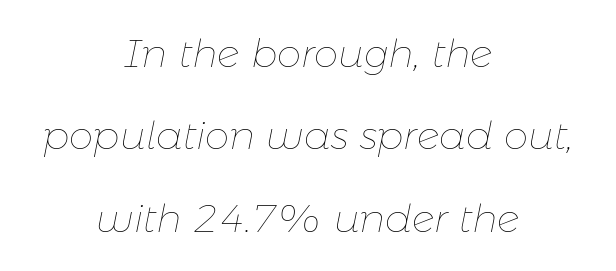
Q: Is the text bold? A: No.
Q: Is the text italic (slanted)? A: Yes, it leans right by about 11 degrees.
Q: Is the text underlined? A: No.
Q: How is the paragraph aligned? A: Centered.
Q: Is the spacing between letters normal or unusually wide? A: Normal.
Q: Is the spacing between lines tight, normal or loose? A: Loose.
Q: Width (condensed, normal, or wide)? A: Normal.
Q: Stroke contrast? A: Low.
Q: x-height? A: Medium.
Q: Monospaced? A: No.
